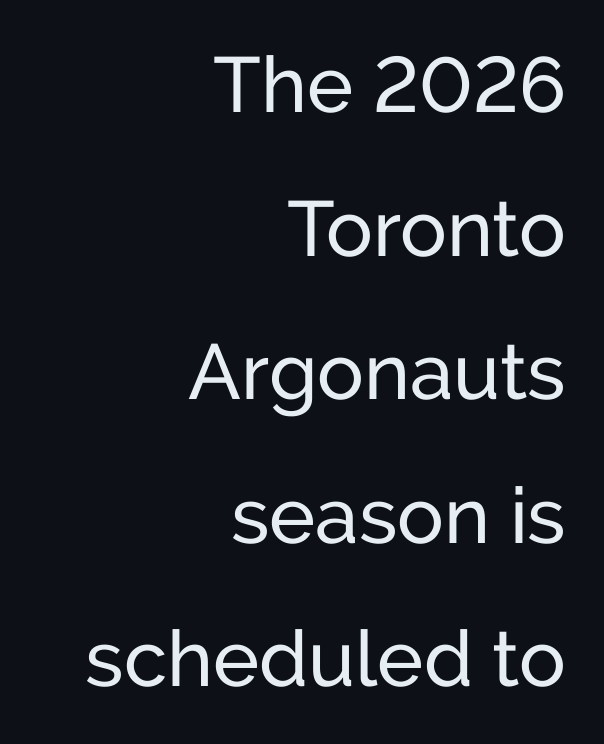
The image shows 78 px regular-weight sans-serif type, upright; set right-aligned, line spacing 1.84x, normal letter spacing, not underlined; low stroke contrast and a medium x-height.
